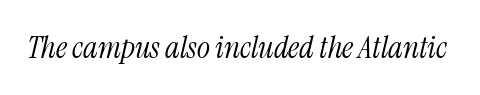
{"serif": "yes", "italic": "yes", "lean": "right", "slant_degrees": 13, "bold": "no", "weight": "light", "width": "condensed", "stroke_contrast": "medium", "x_height": "medium", "monospaced": "no", "underline": "no", "letter_spacing": "normal", "letter_spacing_em": 0.0, "glyph_px": 31}
